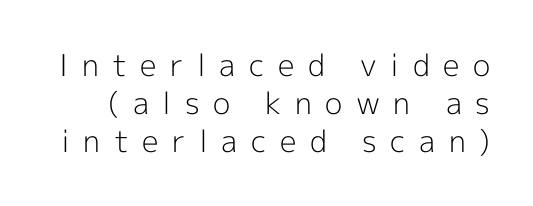
Q: Is the text bold? A: No.
Q: Is the text italic (slanted)? A: No, it is upright.
Q: Is the typeface a serif or a sans-serif typeface? A: Sans-serif.
Q: Is the text underlined? A: No.
Q: Is the spacing between letters normal or unusually wide? A: Unusually wide.
Q: Is the spacing between lines tight, normal or loose? A: Normal.
Q: Width (condensed, normal, or wide)? A: Normal.
Q: x-height? A: Medium.
Q: Monospaced? A: No.
